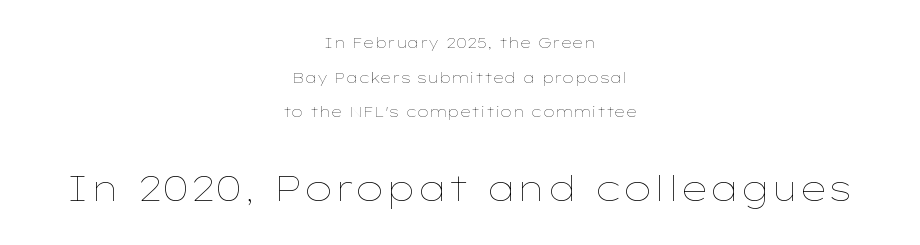
Q: Is the text bold? A: No.
Q: Is the text italic (slanted)? A: No, it is upright.
Q: Is the text underlined? A: No.
Q: How is the paragraph aligned? A: Centered.
Q: Is the spacing between letters normal or unusually wide? A: Normal.
Q: Is the spacing between lines tight, normal or loose? A: Loose.
Q: Which block of text is set in a larger size, the first (top) or the second (bottom)? A: The second (bottom) one.
Q: Width (condensed, normal, or wide)? A: Wide.
Q: Stroke contrast? A: Low.
Q: x-height? A: Medium.
Q: Monospaced? A: No.
